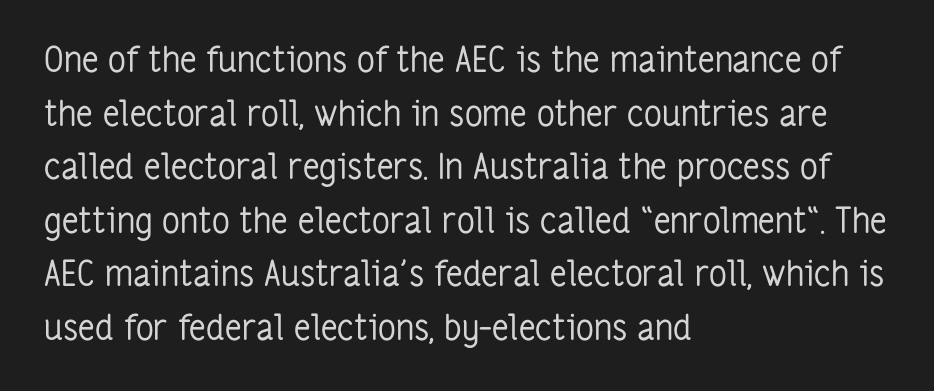
{"serif": "no", "italic": "no", "bold": "no", "weight": "regular", "width": "condensed", "stroke_contrast": "low", "x_height": "medium", "monospaced": "no", "underline": "no", "align": "left", "line_spacing": "normal", "line_spacing_ratio": 1.53, "letter_spacing": "normal", "letter_spacing_em": 0.0, "glyph_px": 35}
